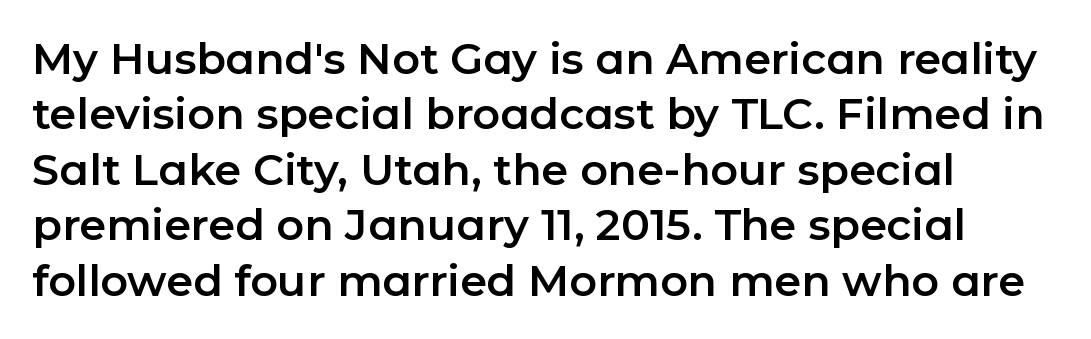
Q: Is the text italic (slanted)? A: No, it is upright.
Q: Is the typeface a serif or a sans-serif typeface? A: Sans-serif.
Q: Is the text underlined? A: No.
Q: How is the paragraph aligned? A: Left-aligned.
Q: Is the spacing between letters normal or unusually wide? A: Normal.
Q: Is the spacing between lines tight, normal or loose? A: Normal.
Q: Width (condensed, normal, or wide)? A: Normal.
Q: Stroke contrast? A: Low.
Q: x-height? A: Medium.
Q: Monospaced? A: No.
